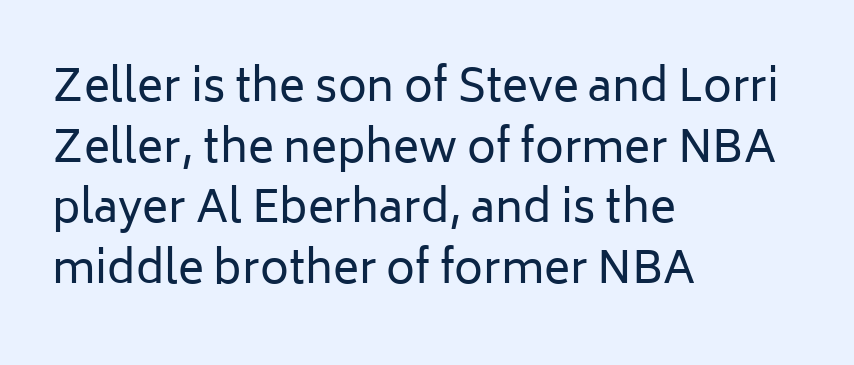
Weight: in the light-to-regular range. To sum up the face: it is a sans, with no serifs. This sample is left-justified, so line endings fall wherever the words run out. Letters rest on an invisible, unmarked baseline.
